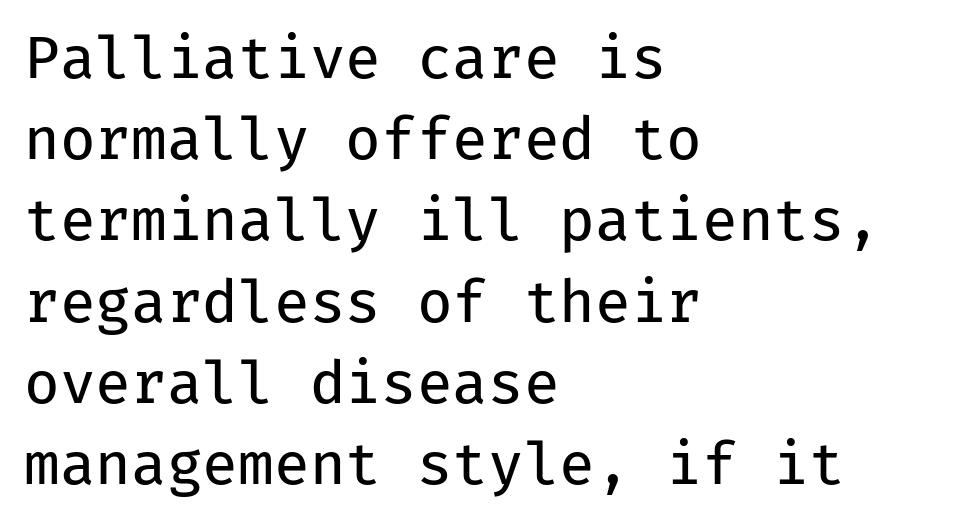
Grotesque or geometric, the face here clearly has no serifs. Compared with typical body copy, the letter spacing here is the same. The typeface has the unassuming heft of standard copy or less. Do the characters align in a grid? Yes, the font is monospaced. The string is rendered with underlining switched off.
